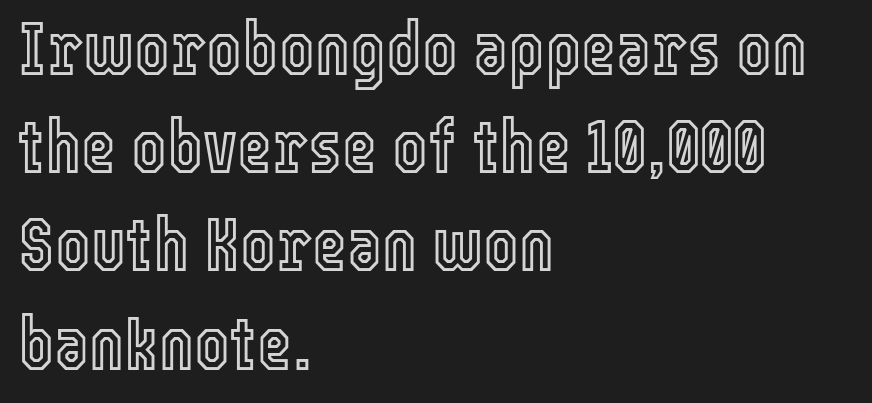
Q: Is the text italic (slanted)? A: No, it is upright.
Q: Is the text underlined? A: No.
Q: How is the paragraph aligned? A: Left-aligned.
Q: Is the spacing between letters normal or unusually wide? A: Normal.
Q: Is the spacing between lines tight, normal or loose? A: Normal.
Q: Width (condensed, normal, or wide)? A: Condensed.
Q: x-height? A: Medium.
Q: Monospaced? A: No.
